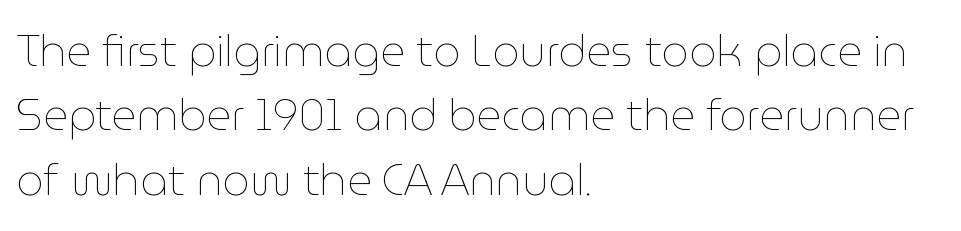
{"italic": "no", "bold": "no", "weight": "thin", "width": "normal", "stroke_contrast": "low", "x_height": "medium", "monospaced": "no", "underline": "no", "align": "left", "line_spacing": "normal", "line_spacing_ratio": 1.5, "letter_spacing": "normal", "letter_spacing_em": 0.0, "glyph_px": 43}
